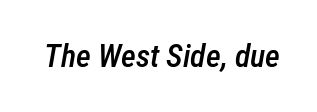
{"italic": "yes", "lean": "right", "slant_degrees": 12, "bold": "semi", "weight": "semibold", "width": "condensed", "stroke_contrast": "low", "x_height": "medium", "monospaced": "no", "underline": "no", "letter_spacing": "normal", "letter_spacing_em": 0.0, "glyph_px": 32}
